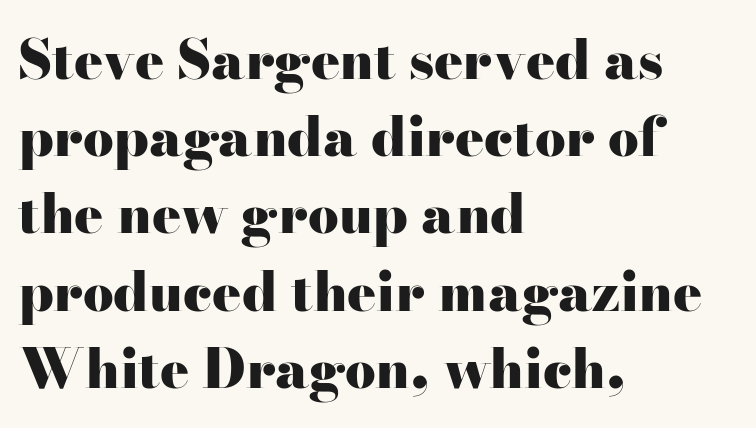
{"serif": "yes", "italic": "no", "bold": "yes", "weight": "heavy", "width": "wide", "stroke_contrast": "high", "x_height": "small", "monospaced": "no", "underline": "no", "align": "left", "line_spacing": "normal", "line_spacing_ratio": 1.43, "letter_spacing": "normal", "letter_spacing_em": 0.0, "glyph_px": 54}
